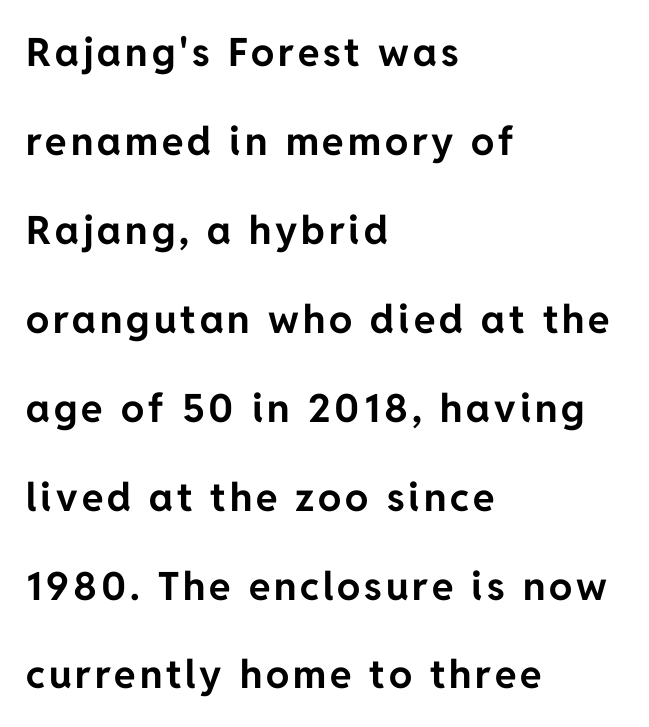
Each new line begins a long way beneath the previous one. Short and long lines alike share a common starting point at left. Underlining? Definitely not there. The face used here is proportionally spaced, like ordinary book or web type. Its strokes are broad and dark, the hallmark of bold type.
